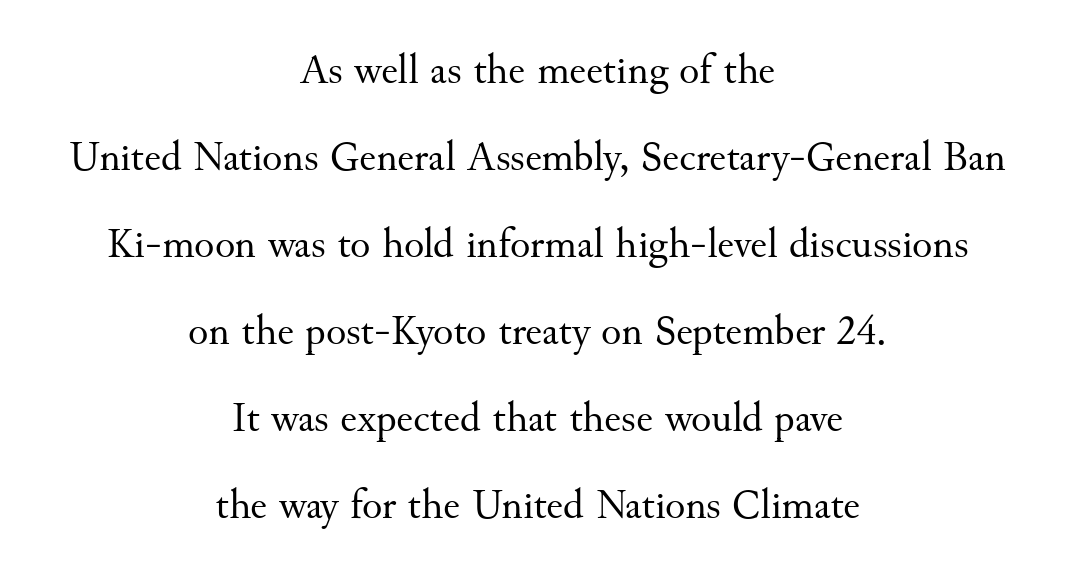
Stems and bowls with no extra thickness — not bold. The text was rendered using a seriffed face with decorative stroke endings. Leftover space on each line is divided equally before and after the words. The gaps between neighbouring characters are ordinary and unremarkable. These lines are rendered in a variable-pitch font. Words float on clear page, feet unadorned.
